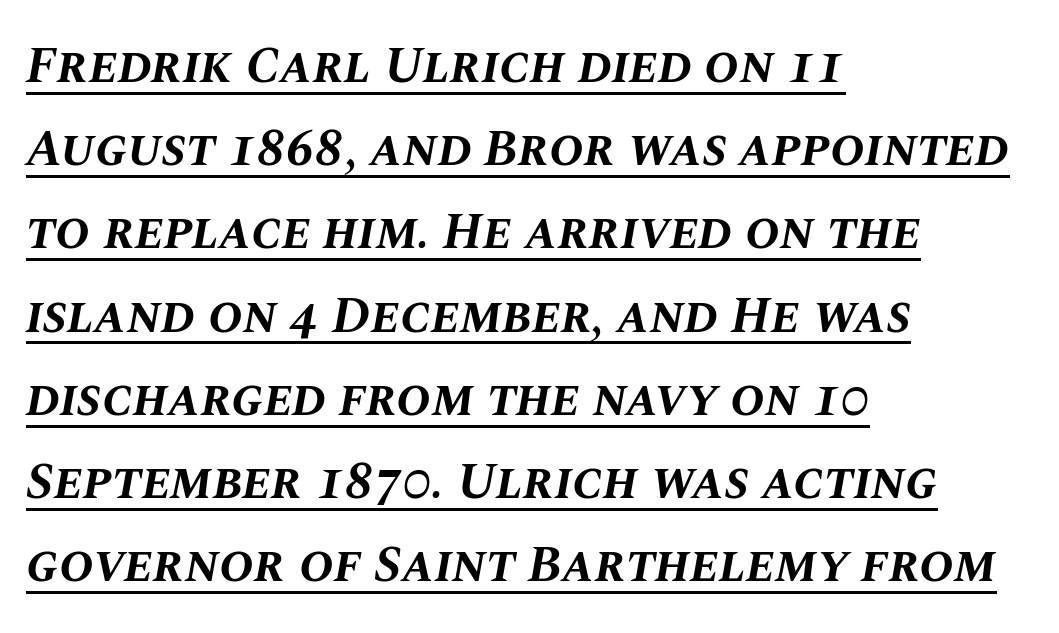
{"italic": "yes", "lean": "right", "slant_degrees": 10, "bold": "yes", "weight": "bold", "width": "normal", "stroke_contrast": "medium", "x_height": "large", "monospaced": "no", "underline": "yes", "align": "left", "line_spacing": "normal", "line_spacing_ratio": 1.6, "letter_spacing": "normal", "letter_spacing_em": 0.0, "glyph_px": 52}
